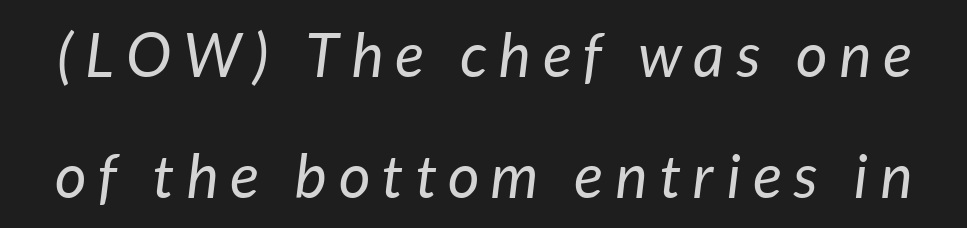
The rendering uses a large line-height, opening up the rows. The face used here has a pronounced slope to its letters. The letterforms sit at book weight or below. Descender tails drop into unmarked territory. Is the letter spacing exaggerated? Yes — the characters are pushed far apart. Proportional: the letters do not fall into vertical columns.
